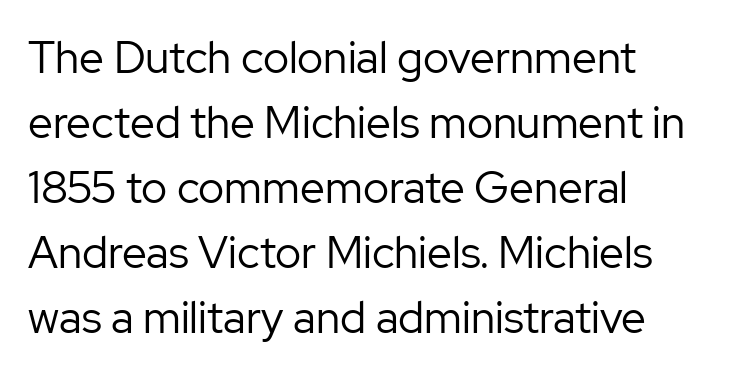
Q: Is the text bold? A: No.
Q: Is the text italic (slanted)? A: No, it is upright.
Q: Is the typeface a serif or a sans-serif typeface? A: Sans-serif.
Q: Is the text underlined? A: No.
Q: How is the paragraph aligned? A: Left-aligned.
Q: Is the spacing between letters normal or unusually wide? A: Normal.
Q: Is the spacing between lines tight, normal or loose? A: Normal.
Q: Width (condensed, normal, or wide)? A: Normal.
Q: Stroke contrast? A: Low.
Q: x-height? A: Medium.
Q: Monospaced? A: No.
